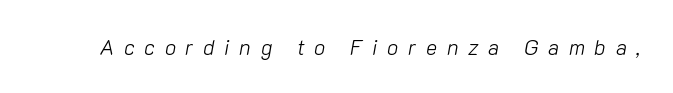
{"italic": "yes", "lean": "right", "slant_degrees": 10, "bold": "no", "underline": "no", "letter_spacing": "wide", "letter_spacing_em": 0.46, "glyph_px": 21}
